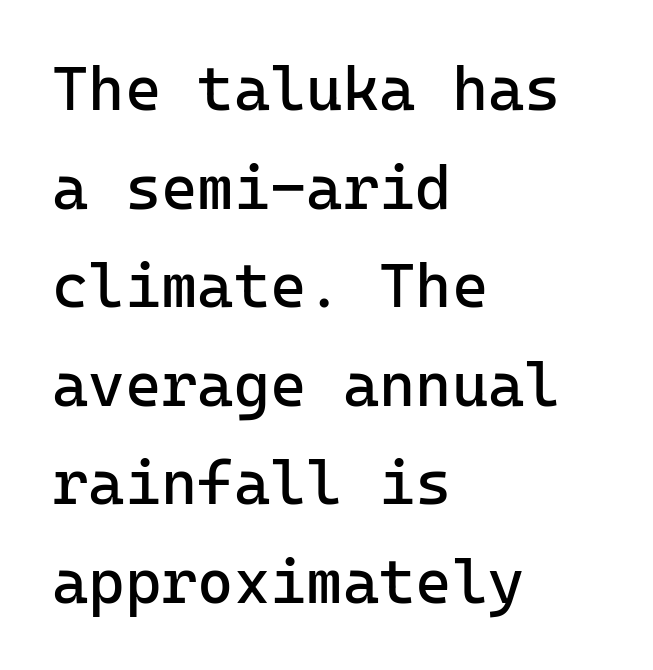
Q: Is the text bold? A: No.
Q: Is the text italic (slanted)? A: No, it is upright.
Q: Is the typeface a serif or a sans-serif typeface? A: Sans-serif.
Q: Is the text underlined? A: No.
Q: How is the paragraph aligned? A: Left-aligned.
Q: Is the spacing between letters normal or unusually wide? A: Normal.
Q: Is the spacing between lines tight, normal or loose? A: Normal.
Q: Width (condensed, normal, or wide)? A: Normal.
Q: Stroke contrast? A: Low.
Q: x-height? A: Medium.
Q: Monospaced? A: Yes.
